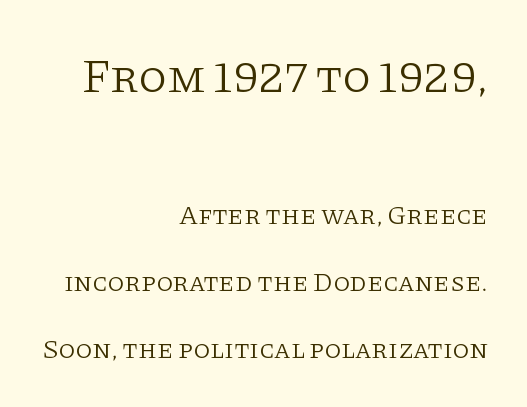
Q: Is the text bold? A: No.
Q: Is the text italic (slanted)? A: No, it is upright.
Q: Is the typeface a serif or a sans-serif typeface? A: Serif.
Q: Is the text underlined? A: No.
Q: How is the paragraph aligned? A: Right-aligned.
Q: Is the spacing between letters normal or unusually wide? A: Normal.
Q: Is the spacing between lines tight, normal or loose? A: Loose.
Q: Which block of text is set in a larger size, the first (top) or the second (bottom)? A: The first (top) one.
Q: Width (condensed, normal, or wide)? A: Normal.
Q: Stroke contrast? A: Low.
Q: x-height? A: Large.
Q: Monospaced? A: No.
